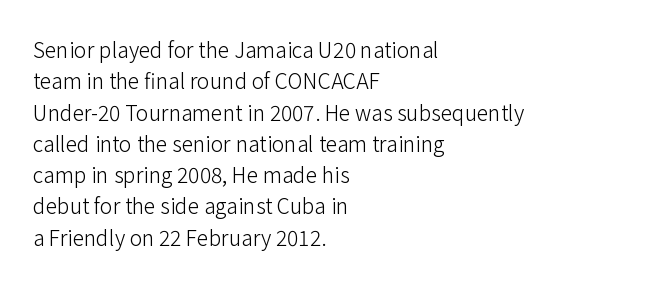
Ordinary non-slanted type is in use. Honestly, the row spacing looks completely unremarkable. These lines keep a tight, regular rhythm from letter to letter. These lines stack with their left ends in a neat column.
